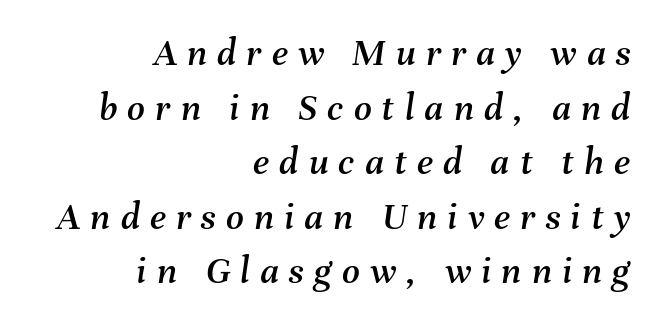
Q: Is the text italic (slanted)? A: Yes, it leans right by about 8 degrees.
Q: Is the text underlined? A: No.
Q: How is the paragraph aligned? A: Right-aligned.
Q: Is the spacing between letters normal or unusually wide? A: Unusually wide.
Q: Is the spacing between lines tight, normal or loose? A: Normal.
Q: Width (condensed, normal, or wide)? A: Normal.
Q: Stroke contrast? A: Medium.
Q: x-height? A: Medium.
Q: Monospaced? A: No.
